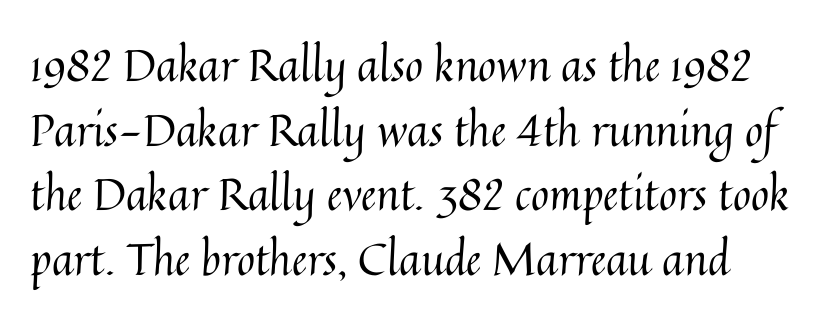
{"bold": "no", "weight": "regular", "width": "normal", "stroke_contrast": "medium", "x_height": "medium", "monospaced": "no", "underline": "no", "line_spacing": "normal", "line_spacing_ratio": 1.47, "letter_spacing": "normal", "letter_spacing_em": 0.0, "glyph_px": 44}
